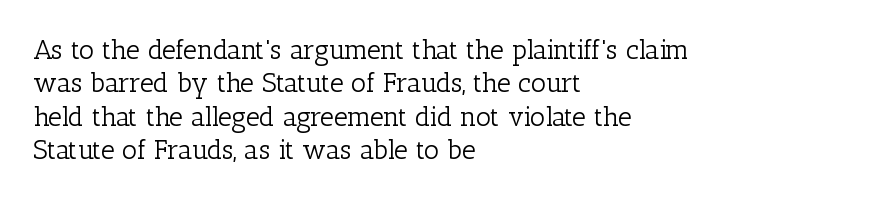
The image shows 27 px text type, upright; set left-aligned, line spacing 1.24x, normal letter spacing, not underlined.
